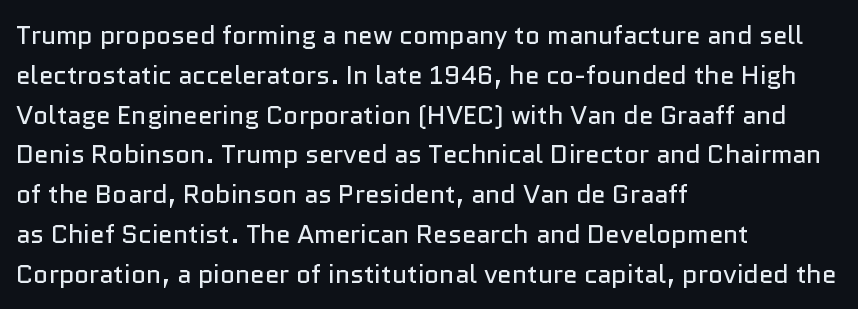
The image shows 26 px text type, upright; set left-aligned, normal line spacing (1.53x), normal letter spacing, not underlined.
